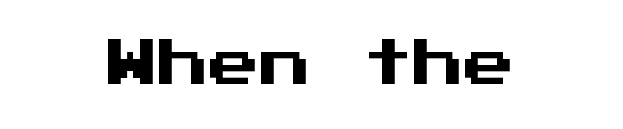
Q: Is the text italic (slanted)? A: No, it is upright.
Q: Is the typeface a serif or a sans-serif typeface? A: Sans-serif.
Q: Is the text underlined? A: No.
Q: How is the paragraph aligned? A: Centered.
Q: Is the spacing between letters normal or unusually wide? A: Normal.
Q: Width (condensed, normal, or wide)? A: Normal.
Q: Stroke contrast? A: Medium.
Q: x-height? A: Medium.
Q: Monospaced? A: Yes.
